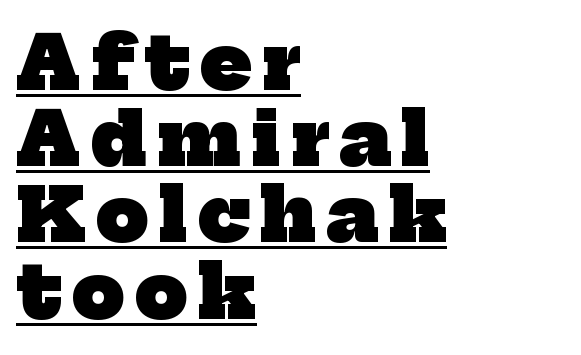
A serif font was chosen for this passage. Here the designer chose a conventional face with non-uniform glyph widths. A student would call this left alignment; a typographer would say flush left, rag right. Is the type bold? Yes — the strokes are clearly thick and heavy. Compared with undecorated copy, this sample adds a rule below the words. Vertical spacing — tight.
